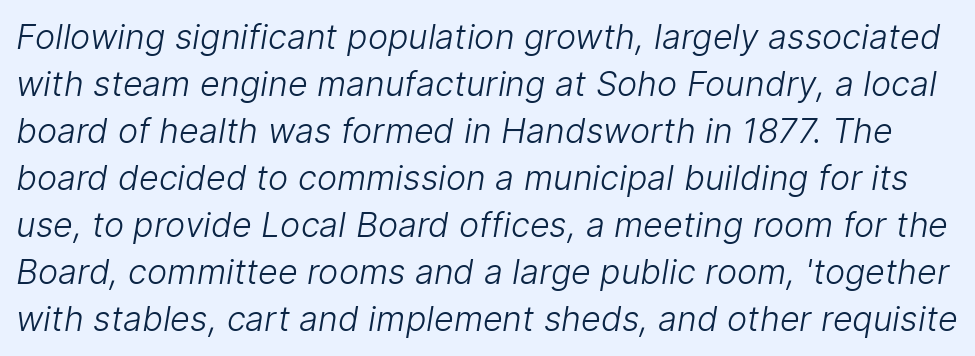
{"serif": "no", "bold": "no", "weight": "light", "width": "normal", "stroke_contrast": "low", "x_height": "medium", "monospaced": "no", "underline": "no", "line_spacing": "normal", "line_spacing_ratio": 1.38, "letter_spacing": "normal", "letter_spacing_em": 0.0, "glyph_px": 34}
